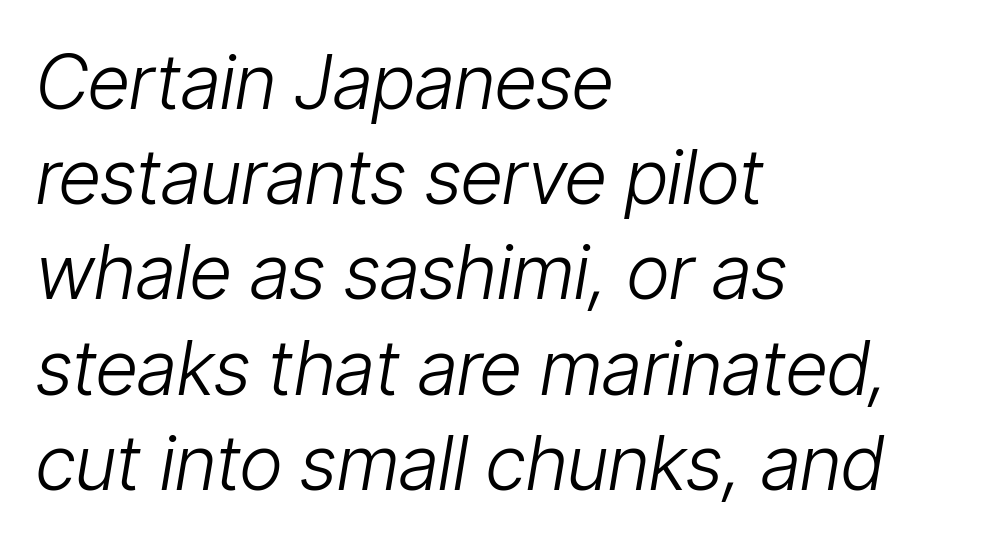
{"italic": "yes", "lean": "right", "slant_degrees": 9, "bold": "no", "weight": "light", "width": "condensed", "stroke_contrast": "low", "x_height": "medium", "monospaced": "no", "underline": "no", "align": "left", "line_spacing": "normal", "line_spacing_ratio": 1.27, "letter_spacing": "normal", "letter_spacing_em": 0.0, "glyph_px": 75}
